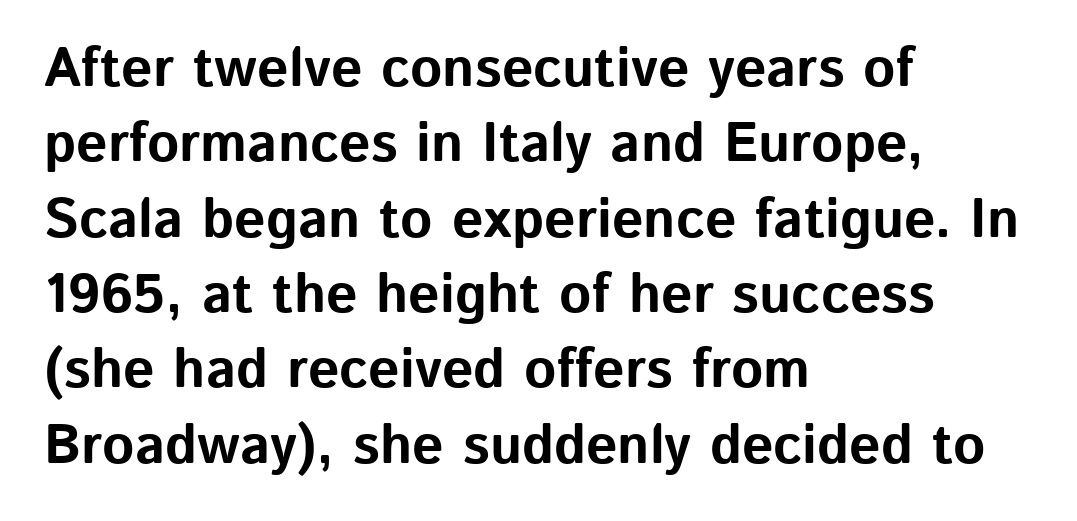
Q: Is the text bold? A: Yes.
Q: Is the text italic (slanted)? A: No, it is upright.
Q: Is the typeface a serif or a sans-serif typeface? A: Sans-serif.
Q: Is the text underlined? A: No.
Q: How is the paragraph aligned? A: Left-aligned.
Q: Is the spacing between letters normal or unusually wide? A: Normal.
Q: Is the spacing between lines tight, normal or loose? A: Normal.
Q: Width (condensed, normal, or wide)? A: Normal.
Q: Stroke contrast? A: Low.
Q: x-height? A: Medium.
Q: Monospaced? A: No.
